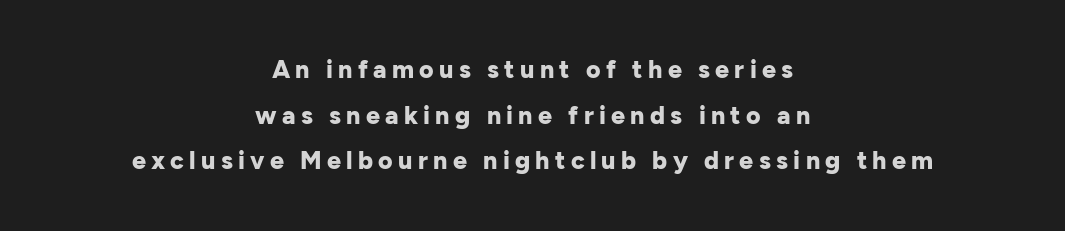
The image shows 25 px bold type, upright; set centered, line spacing 1.83x, unusually wide letter spacing (+0.21 em), not underlined.
